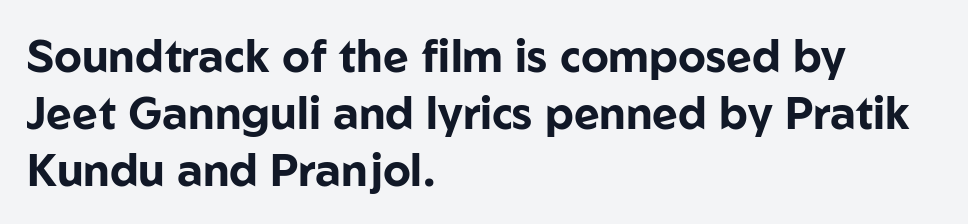
The characters display no serif detailing; their extremities are plain. Weight check: bold — yes, fully. The face used here is rendered with its standard letterfit. The glyphs are unaccompanied by any horizontal stroke below them. Think of a printed novel: that variable character pitch is what you see here. Compared with a centered layout, this one pins lines to the left instead.
